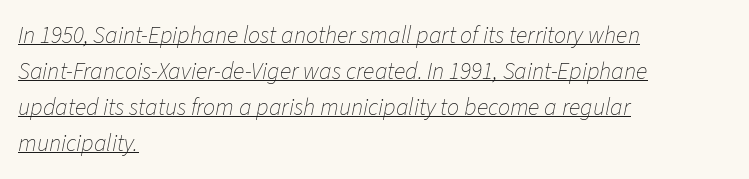
The image shows 24 px text type, italic (leaning right); set left-aligned, normal line spacing (1.5x), normal letter spacing, underlined.
